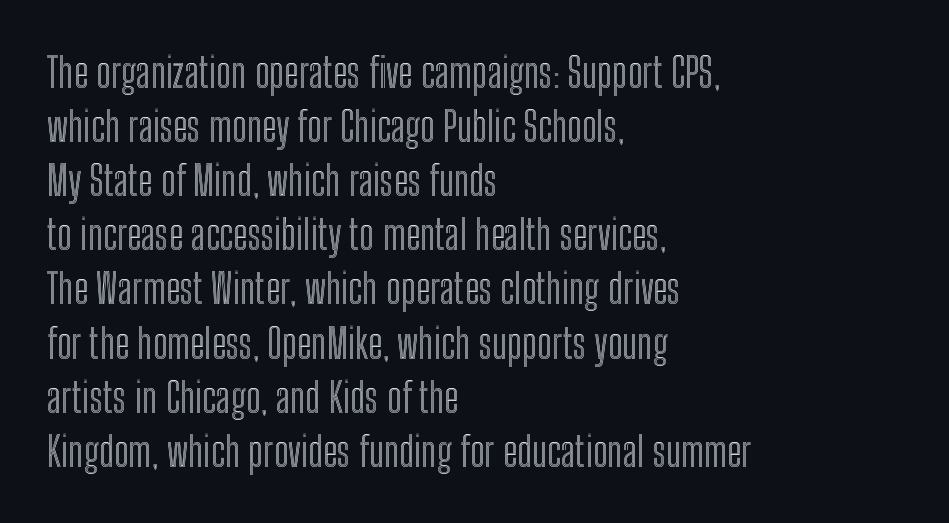
This rendering leaves character spacing at its baseline value. Rule under the text: the space is simply empty. This block has exactly the height ordinary leading produces. These lines are set flush left with a ragged right edge.
